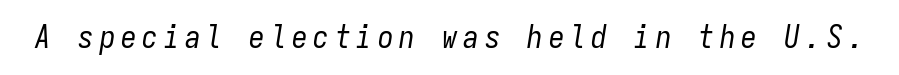
Q: Is the text bold? A: No.
Q: Is the text italic (slanted)? A: Yes, it leans right by about 9 degrees.
Q: Is the text underlined? A: No.
Q: Width (condensed, normal, or wide)? A: Condensed.
Q: Stroke contrast? A: Low.
Q: x-height? A: Medium.
Q: Monospaced? A: Yes.
